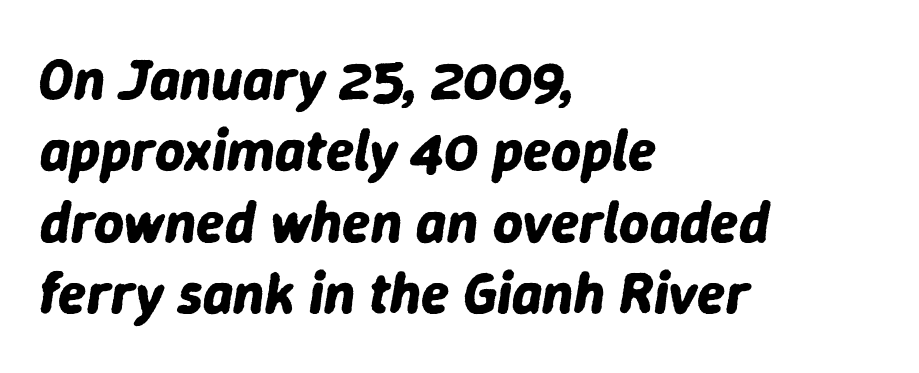
Q: Is the text bold? A: Yes.
Q: Is the text italic (slanted)? A: Yes, it leans right by about 9 degrees.
Q: Is the text underlined? A: No.
Q: How is the paragraph aligned? A: Left-aligned.
Q: Is the spacing between letters normal or unusually wide? A: Normal.
Q: Width (condensed, normal, or wide)? A: Normal.
Q: Stroke contrast? A: Low.
Q: x-height? A: Medium.
Q: Monospaced? A: No.
